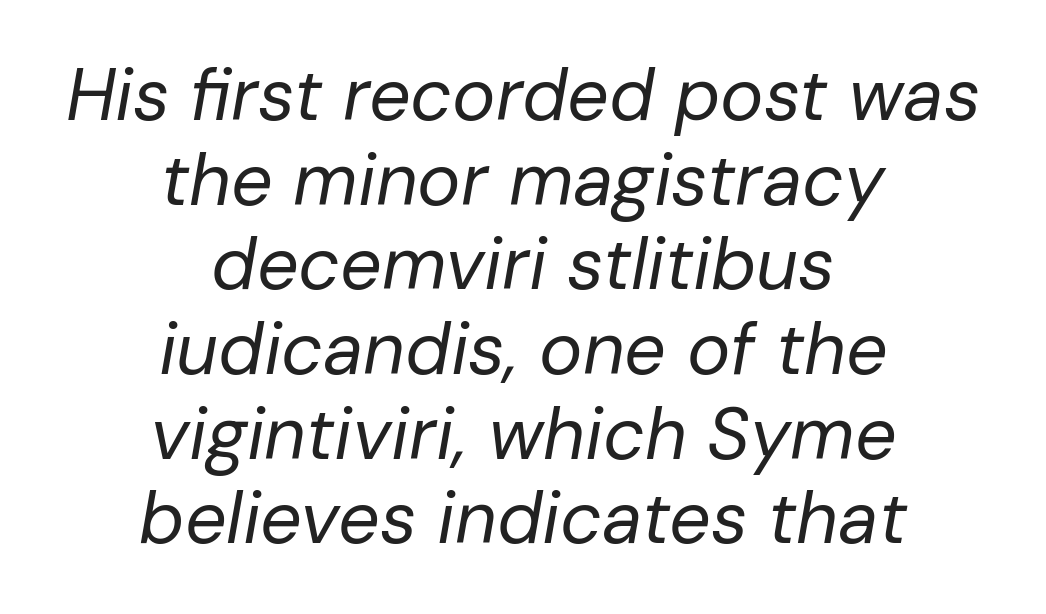
Anything drawn beneath the words? Only blank space. On a weight scale, this lands at 450 or below. Do the characters align in a grid? No, the font is proportional. In terms of letterspacing, this is plain default setting. Typeset on center — no edge is straight.
